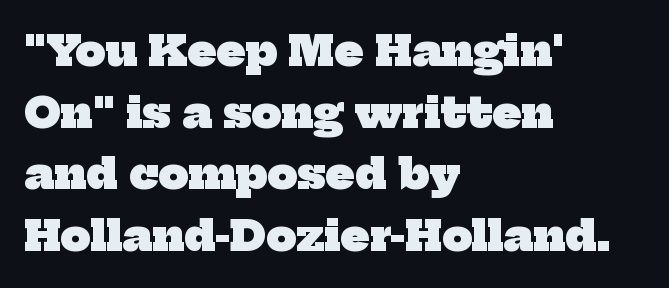
The image shows 42 px heavy serif type; set left-aligned, normal line spacing (1.47x), normal letter spacing, not underlined; low stroke contrast and a medium x-height.
